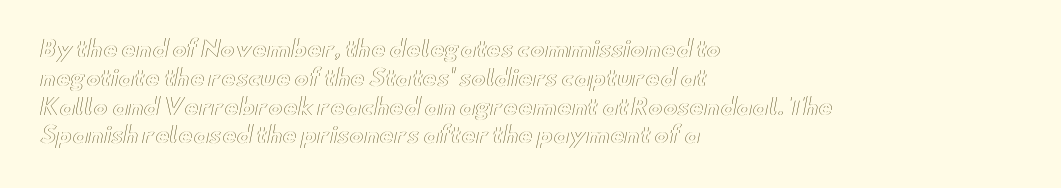
{"underline": "no", "align": "left", "line_spacing": "normal", "line_spacing_ratio": 1.31, "letter_spacing": "normal", "letter_spacing_em": 0.0, "glyph_px": 22}
